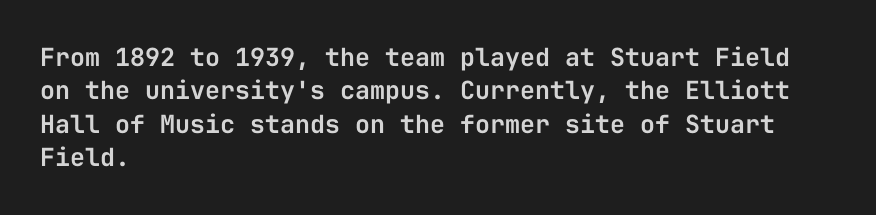
{"italic": "no", "underline": "no", "align": "left", "line_spacing": "normal", "line_spacing_ratio": 1.34, "letter_spacing": "normal", "letter_spacing_em": 0.0, "glyph_px": 25}
